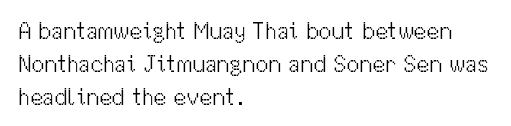
{"italic": "no", "bold": "no", "underline": "no", "align": "left", "line_spacing": "normal", "line_spacing_ratio": 1.43, "letter_spacing": "normal", "letter_spacing_em": 0.0, "glyph_px": 23}
